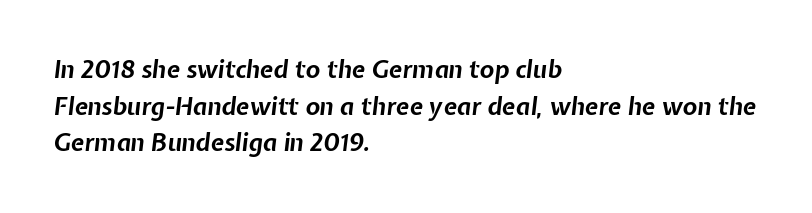
{"italic": "yes", "lean": "right", "slant_degrees": 7, "bold": "yes", "underline": "no", "align": "left", "line_spacing": "normal", "line_spacing_ratio": 1.53, "letter_spacing": "normal", "letter_spacing_em": 0.0, "glyph_px": 24}
